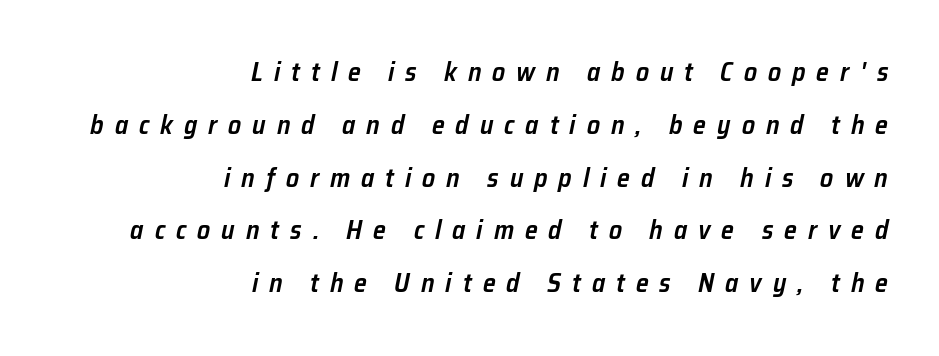
{"italic": "yes", "lean": "right", "slant_degrees": 12, "bold": "semi", "underline": "no", "align": "right", "line_spacing": "loose", "line_spacing_ratio": 2.03, "letter_spacing": "wide", "letter_spacing_em": 0.42, "glyph_px": 26}
